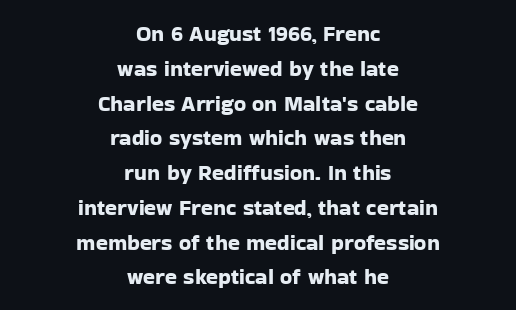
The image shows 22 px text type, upright; set centered, normal line spacing (1.58x), normal letter spacing, not underlined.
